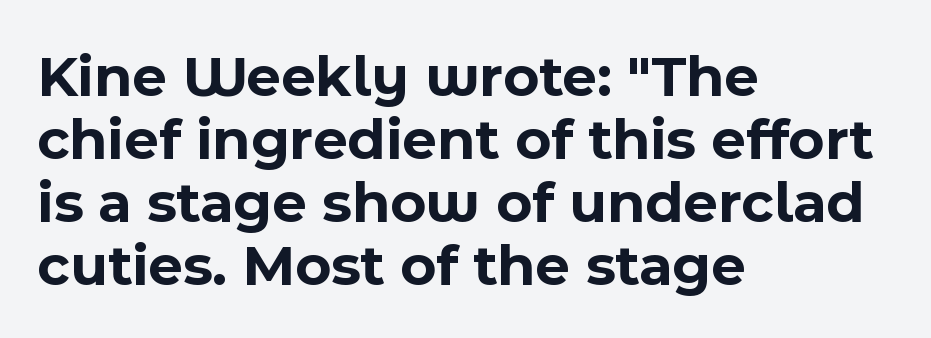
The image shows 60 px bold sans-serif type, upright; set left-aligned, tight line spacing (1.05x), normal letter spacing, not underlined; a medium x-height.
